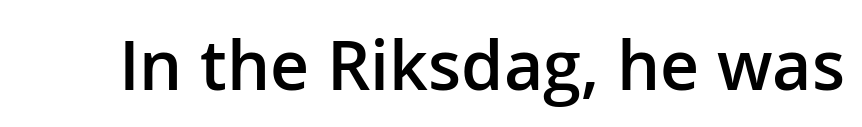
Q: Is the text bold? A: Semi-bold.
Q: Is the text italic (slanted)? A: No, it is upright.
Q: Is the typeface a serif or a sans-serif typeface? A: Sans-serif.
Q: Is the text underlined? A: No.
Q: Is the spacing between letters normal or unusually wide? A: Normal.
Q: Width (condensed, normal, or wide)? A: Normal.
Q: Stroke contrast? A: Low.
Q: x-height? A: Medium.
Q: Monospaced? A: No.
